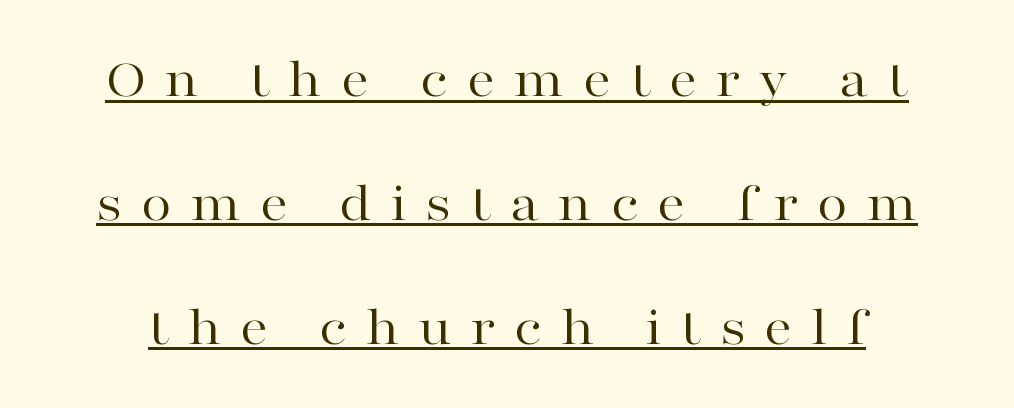
I'd call this a serif setting — the letters wear small feet. The line texture is sparse and dotted thanks to wide tracking. The font is comparable to plain body text, perhaps lighter. How would I describe the line gaps? Wide and relaxed. Compared with undecorated copy, this sample adds a rule below the words.
